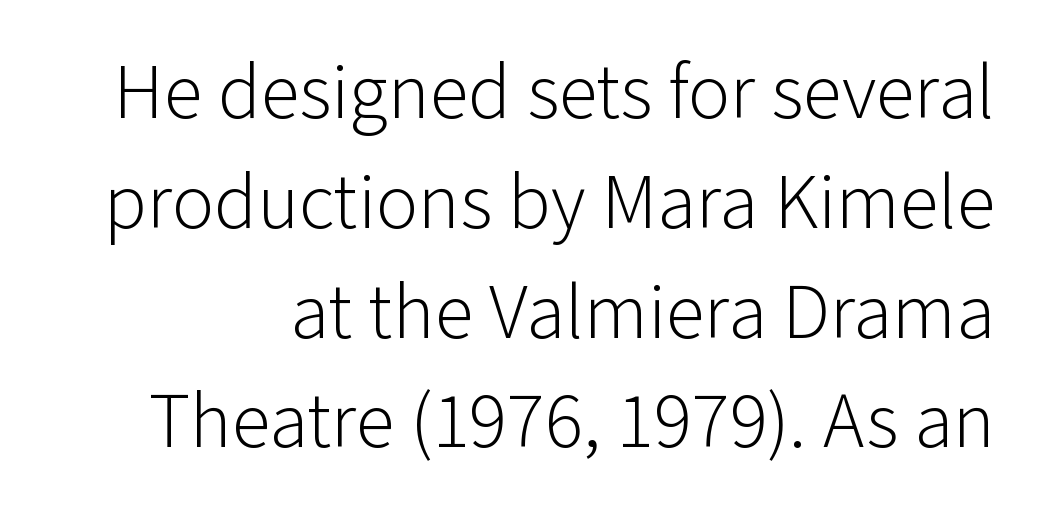
No letter is thick-stroked: the sample isn't bold. The font family rendered here belongs to the sans-serif group. Character widths vary here, with narrow letters taking less room than wide ones. No extra tracking has been applied to these lines.
